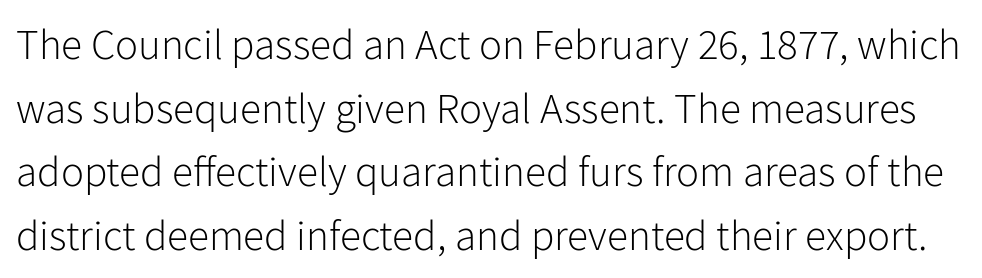
Q: Is the text bold? A: No.
Q: Is the text italic (slanted)? A: No, it is upright.
Q: Is the typeface a serif or a sans-serif typeface? A: Sans-serif.
Q: Is the text underlined? A: No.
Q: Is the spacing between letters normal or unusually wide? A: Normal.
Q: Is the spacing between lines tight, normal or loose? A: Normal.
Q: Width (condensed, normal, or wide)? A: Normal.
Q: Stroke contrast? A: Low.
Q: x-height? A: Medium.
Q: Monospaced? A: No.
